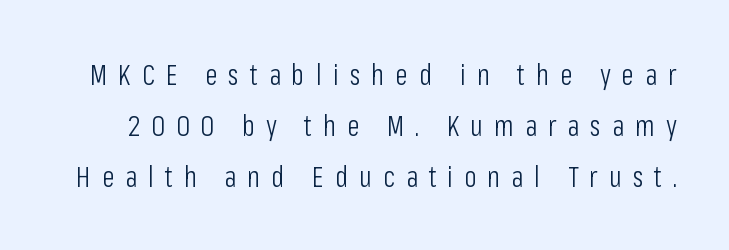
{"serif": "no", "italic": "no", "bold": "no", "weight": "light", "width": "condensed", "stroke_contrast": "low", "x_height": "medium", "monospaced": "no", "underline": "no", "line_spacing_ratio": 1.76, "letter_spacing": "wide", "letter_spacing_em": 0.38, "glyph_px": 29}
